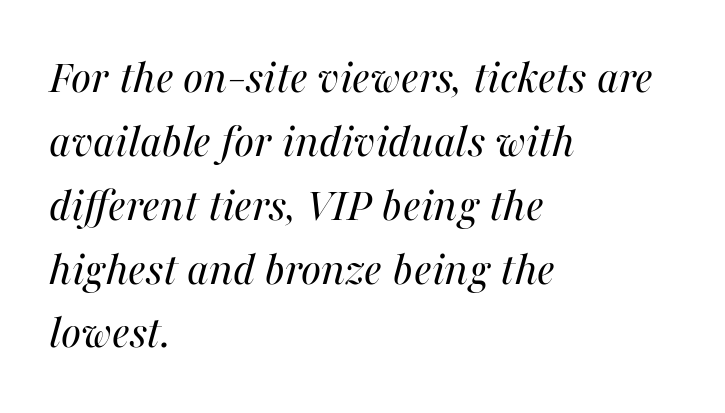
Q: Is the text bold? A: No.
Q: Is the text italic (slanted)? A: Yes, it leans right by about 16 degrees.
Q: Is the text underlined? A: No.
Q: How is the paragraph aligned? A: Left-aligned.
Q: Is the spacing between letters normal or unusually wide? A: Normal.
Q: Is the spacing between lines tight, normal or loose? A: Normal.
Q: Width (condensed, normal, or wide)? A: Normal.
Q: Stroke contrast? A: Medium.
Q: x-height? A: Medium.
Q: Monospaced? A: No.
